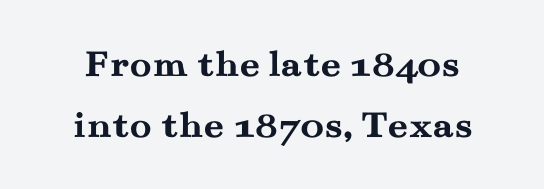
{"serif": "yes", "italic": "no", "bold": "yes", "weight": "semibold", "width": "wide", "stroke_contrast": "medium", "x_height": "small", "monospaced": "no", "underline": "no", "line_spacing": "normal", "line_spacing_ratio": 1.52, "letter_spacing": "normal", "letter_spacing_em": 0.0, "glyph_px": 40}
